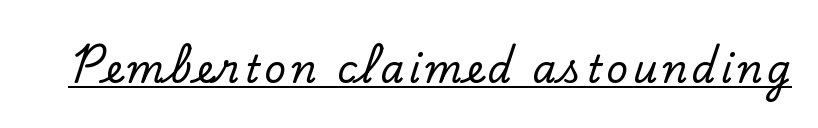
You could not count columns in this text — the font is proportionally spaced. Check the space under the baseline: a stroke is drawn there. I'd call this a serif setting — the letters wear small feet.
